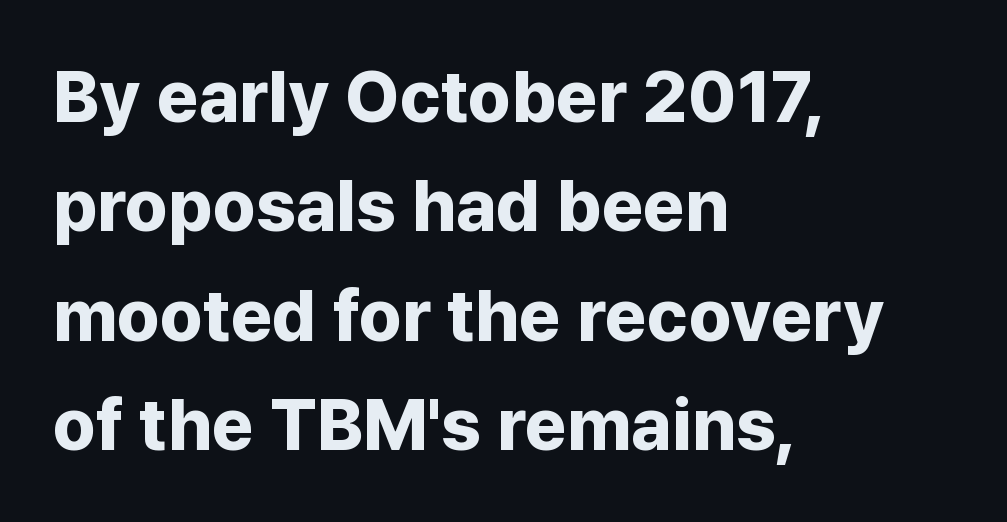
The image shows 72 px bold sans-serif type, upright; set left-aligned, normal line spacing (1.52x), normal letter spacing, not underlined; low stroke contrast and a medium x-height.
